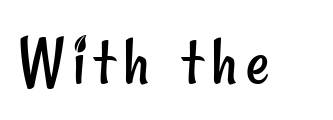
{"serif": "no", "bold": "no", "weight": "regular", "width": "condensed", "stroke_contrast": "low", "x_height": "small", "monospaced": "no", "underline": "no", "glyph_px": 73}
